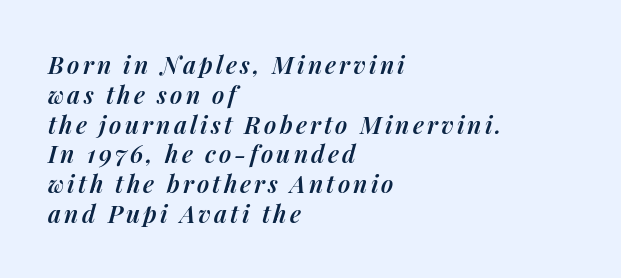
Letters rest on an invisible, unmarked baseline. Alignment: flush left. Looking at the ascenders, they clearly lean. Summary of weight: moderately heavy, a semibold.
